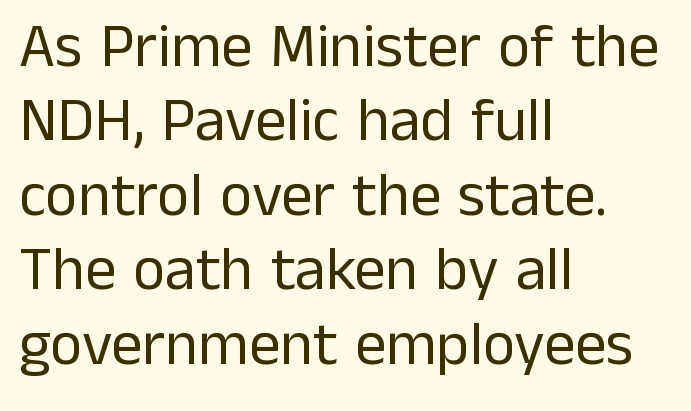
Q: Is the text bold? A: No.
Q: Is the text italic (slanted)? A: No, it is upright.
Q: Is the typeface a serif or a sans-serif typeface? A: Sans-serif.
Q: Is the text underlined? A: No.
Q: How is the paragraph aligned? A: Left-aligned.
Q: Is the spacing between letters normal or unusually wide? A: Normal.
Q: Width (condensed, normal, or wide)? A: Normal.
Q: Stroke contrast? A: Low.
Q: x-height? A: Medium.
Q: Monospaced? A: No.
